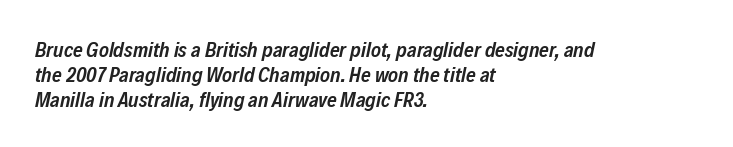
The typesetting leans somewhat heavy: a semibold. The string is rendered with underlining switched off. Which margin do the lines hug? The left one — the right edge is uneven. The specimen reads as italic at a glance. Tracking here is standard; glyphs follow each other at the usual distance.
